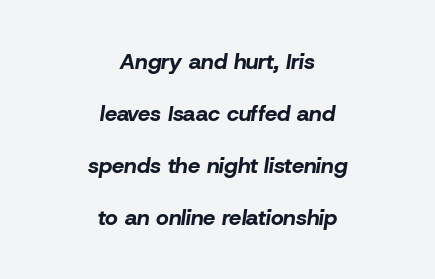
Style check: oblique. Typographic density is high because the face is bold. Vertical spacing — loose. Each row of text sits above clean, open space. Visually the block forms a symmetrical silhouette, jagged on both flanks.
